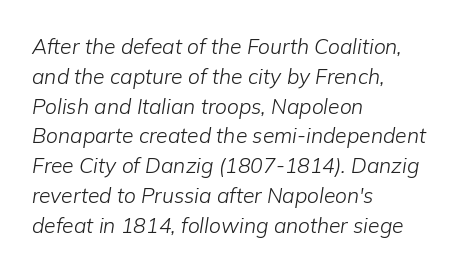
The image shows 21 px text type, italic (leaning right); set left-aligned, normal line spacing (1.42x), normal letter spacing, not underlined.
